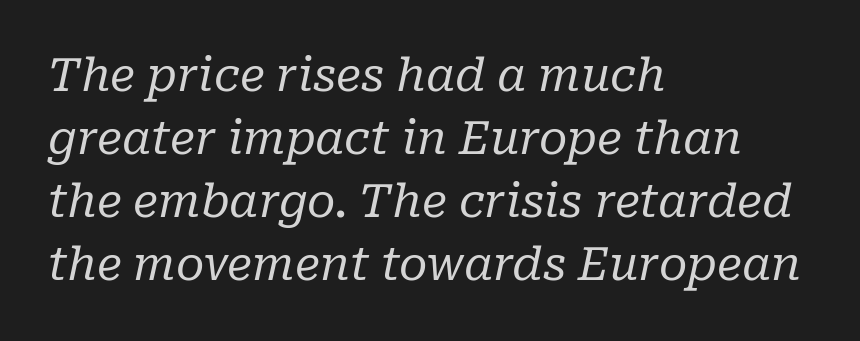
{"serif": "yes", "italic": "yes", "lean": "right", "slant_degrees": 10, "bold": "no", "weight": "regular", "width": "normal", "stroke_contrast": "low", "x_height": "medium", "monospaced": "no", "underline": "no", "align": "left", "line_spacing": "normal", "line_spacing_ratio": 1.37, "letter_spacing": "normal", "letter_spacing_em": 0.0, "glyph_px": 46}
